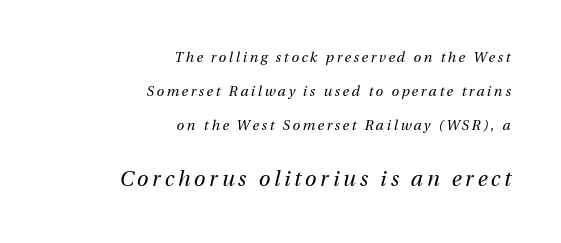
{"italic": "yes", "lean": "right", "slant_degrees": 13, "bold": "no", "underline": "no", "align": "right", "line_spacing": "loose", "line_spacing_ratio": 2.43, "larger_block": "second", "size_ratio": 1.5, "glyph_px": 21}
